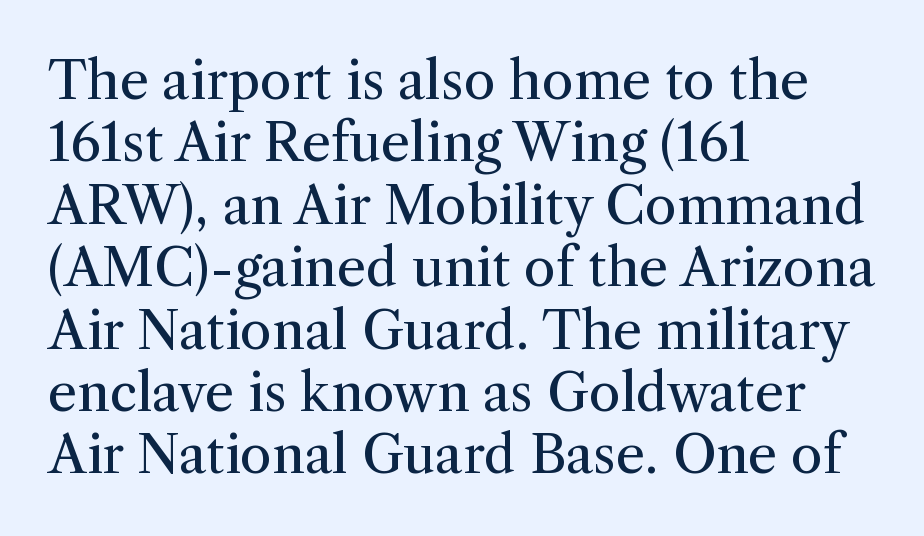
Q: Is the text bold? A: No.
Q: Is the text italic (slanted)? A: No, it is upright.
Q: Is the typeface a serif or a sans-serif typeface? A: Serif.
Q: Is the text underlined? A: No.
Q: How is the paragraph aligned? A: Left-aligned.
Q: Is the spacing between letters normal or unusually wide? A: Normal.
Q: Width (condensed, normal, or wide)? A: Normal.
Q: Stroke contrast? A: Medium.
Q: x-height? A: Medium.
Q: Monospaced? A: No.
